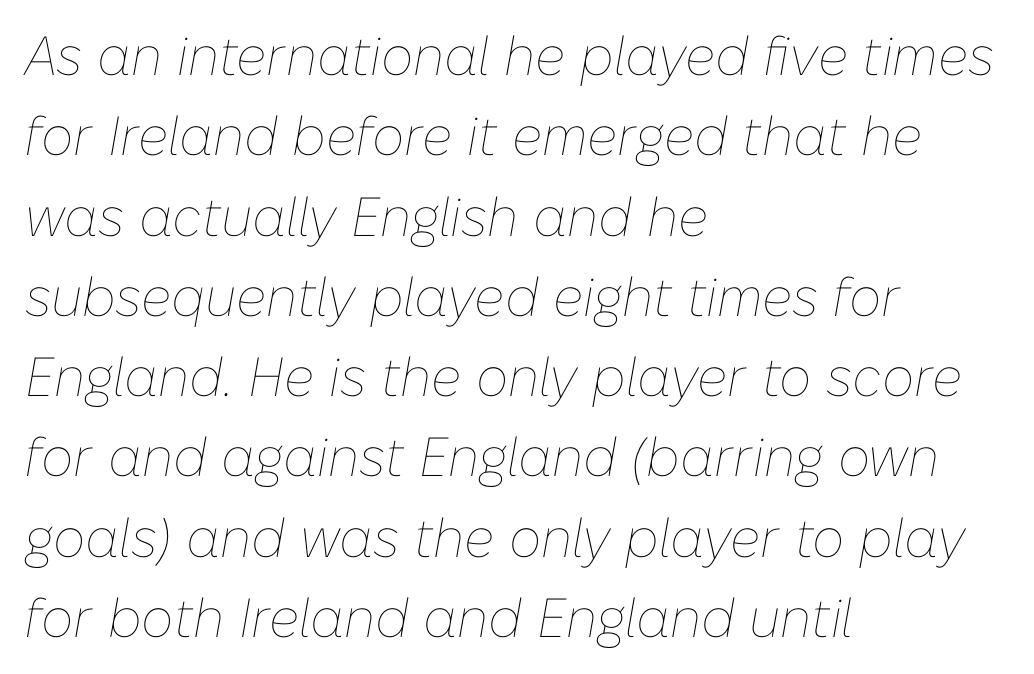
{"italic": "yes", "lean": "right", "slant_degrees": 10, "bold": "no", "weight": "thin", "width": "normal", "stroke_contrast": "low", "x_height": "medium", "monospaced": "no", "underline": "no", "align": "left", "line_spacing": "normal", "line_spacing_ratio": 1.46, "letter_spacing": "normal", "letter_spacing_em": 0.0, "glyph_px": 55}
